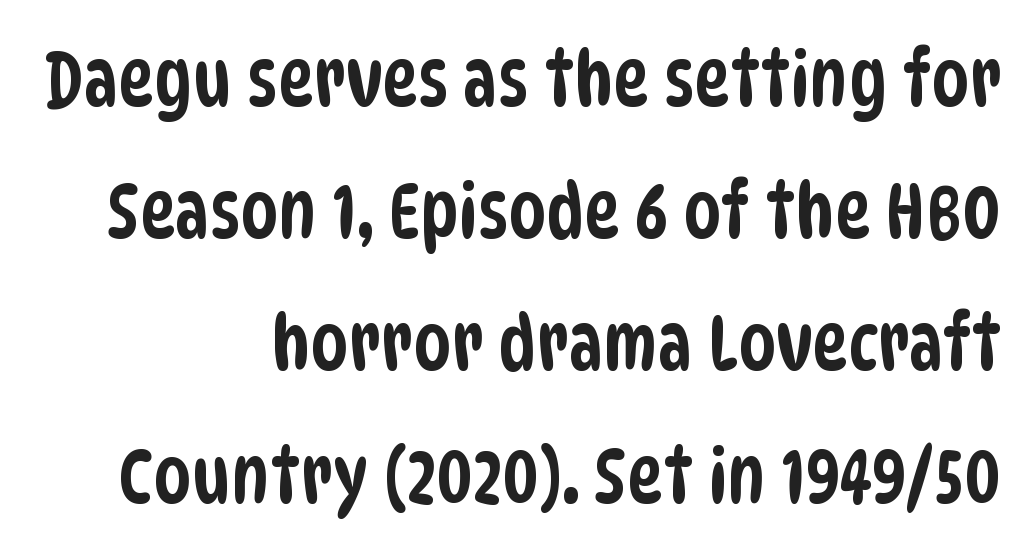
Q: Is the typeface a serif or a sans-serif typeface? A: Sans-serif.
Q: Is the text underlined? A: No.
Q: How is the paragraph aligned? A: Right-aligned.
Q: Is the spacing between letters normal or unusually wide? A: Normal.
Q: Width (condensed, normal, or wide)? A: Condensed.
Q: Stroke contrast? A: Low.
Q: x-height? A: Large.
Q: Monospaced? A: No.
